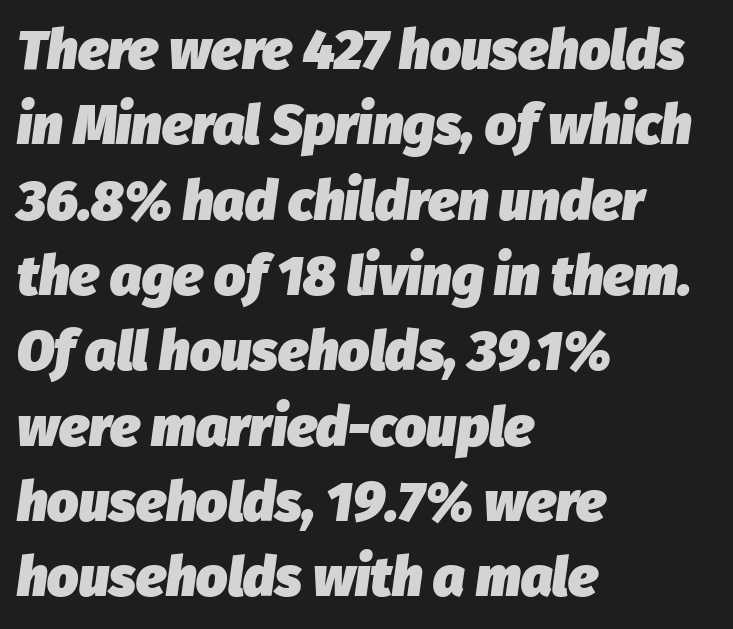
The image shows 55 px heavy type, italic (leaning right); set left-aligned, normal line spacing (1.37x), normal letter spacing, not underlined; low stroke contrast and a medium x-height.
